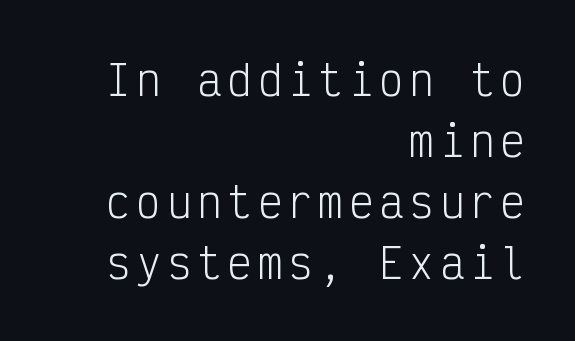
This sample has the even, mechanical cadence of fixed-width lettering. Serif or sans? Sans — the stroke terminals are bare. Posture: straight, roman, zero tilt. Which margin do the lines hug? The right one — the left edge is uneven. The rendering uses a moderate line-height, typical for paragraphs.
